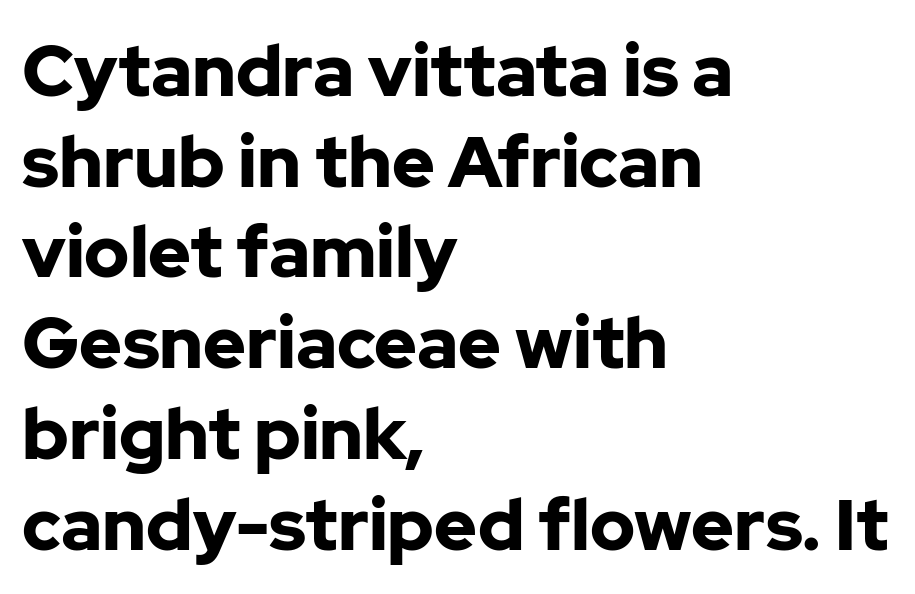
Teacher's note: observe the even left margin — that is flush-left alignment. The letters carry no serifs — their stems end cleanly without finishing strokes. It's the straight-up-and-down kind of type. Students, observe: this is what conventionally led text looks like. Here the designer chose a conventional face with non-uniform glyph widths. The strokes are fattened all the way to bold.
